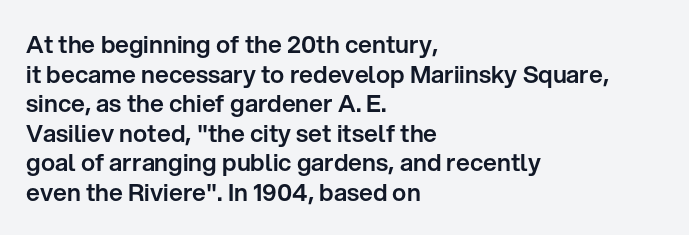
The image shows 24 px text type, upright; set left-aligned, line spacing 1.23x, normal letter spacing, not underlined.
